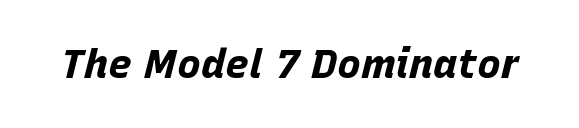
{"italic": "yes", "lean": "right", "slant_degrees": 15, "bold": "yes", "weight": "bold", "width": "normal", "stroke_contrast": "low", "x_height": "large", "monospaced": "no", "underline": "no", "letter_spacing": "normal", "letter_spacing_em": 0.0, "glyph_px": 40}
